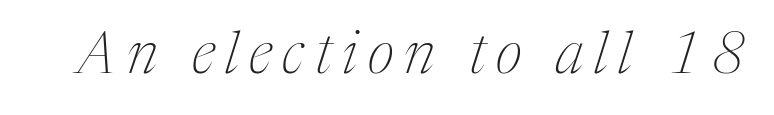
Observe the serifs anchoring each vertical stroke in this sample. The glyphs look as if they've been sheared to an angle. Each letter keeps its own natural width here, so spacing adapts to shape. Has an underline been added? It has not. Nothing heavy about these letters — not bold at all.
